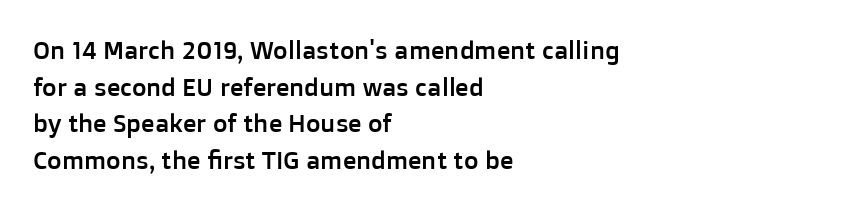
The letters stand straight up with perfectly vertical stems. The tracking reads as untouched default to a designer's eye. Vertical spacing — default. All the whitespace from short lines collects on the right. Bare-footed words on every line.
